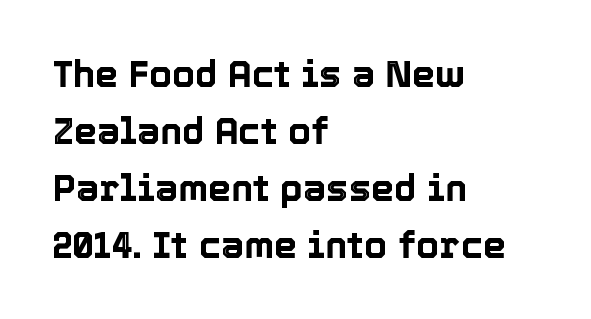
If you drew a line through each stem, it would be perfectly vertical. This sample is left-justified, so line endings fall wherever the words run out. The letters advance in unequal steps, a hallmark of proportional type. Leading matches the norm, producing a regular column. Just letters on the line, the space beneath them empty.
